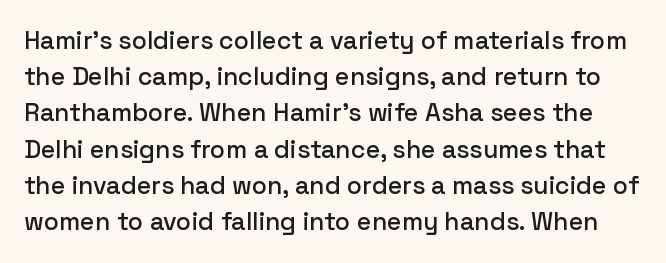
{"italic": "no", "underline": "no", "line_spacing": "normal", "line_spacing_ratio": 1.45, "letter_spacing": "normal", "letter_spacing_em": 0.0, "glyph_px": 25}
